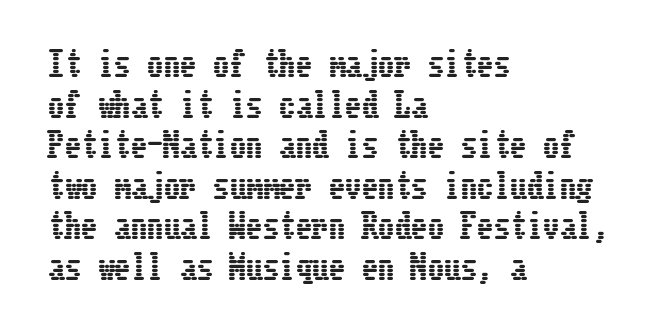
Q: Is the text italic (slanted)? A: No, it is upright.
Q: Is the text underlined? A: No.
Q: How is the paragraph aligned? A: Left-aligned.
Q: Is the spacing between letters normal or unusually wide? A: Normal.
Q: Width (condensed, normal, or wide)? A: Condensed.
Q: Stroke contrast? A: Low.
Q: x-height? A: Medium.
